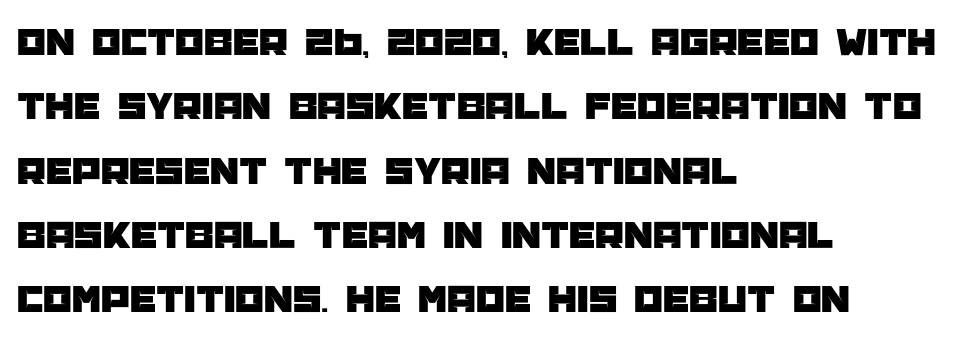
Q: Is the text italic (slanted)? A: No, it is upright.
Q: Is the typeface a serif or a sans-serif typeface? A: Sans-serif.
Q: Is the text underlined? A: No.
Q: How is the paragraph aligned? A: Left-aligned.
Q: Is the spacing between letters normal or unusually wide? A: Normal.
Q: Is the spacing between lines tight, normal or loose? A: Normal.
Q: Width (condensed, normal, or wide)? A: Normal.
Q: Stroke contrast? A: Low.
Q: x-height? A: Large.
Q: Monospaced? A: No.
